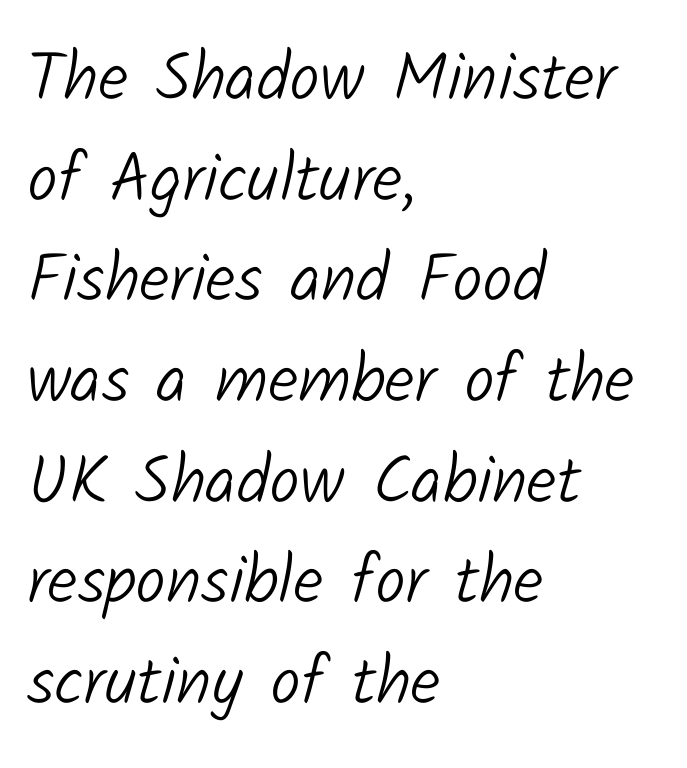
The image shows 68 px light sans-serif type; set left-aligned, normal line spacing (1.48x), normal letter spacing, not underlined; low stroke contrast and a medium x-height.
